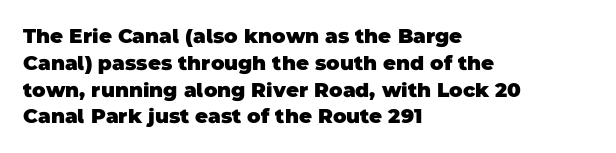
Q: Is the text bold? A: Yes.
Q: Is the text underlined? A: No.
Q: How is the paragraph aligned? A: Left-aligned.
Q: Is the spacing between letters normal or unusually wide? A: Normal.
Q: Is the spacing between lines tight, normal or loose? A: Normal.
